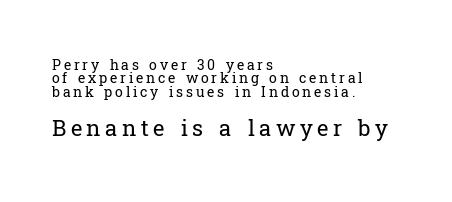
In CSS terms this would be text-align: left. Scale increases going downward across the two blocks. The horizontal fit of the characters is loose and conspicuously gappy. The passage shown is not underscored anywhere.
